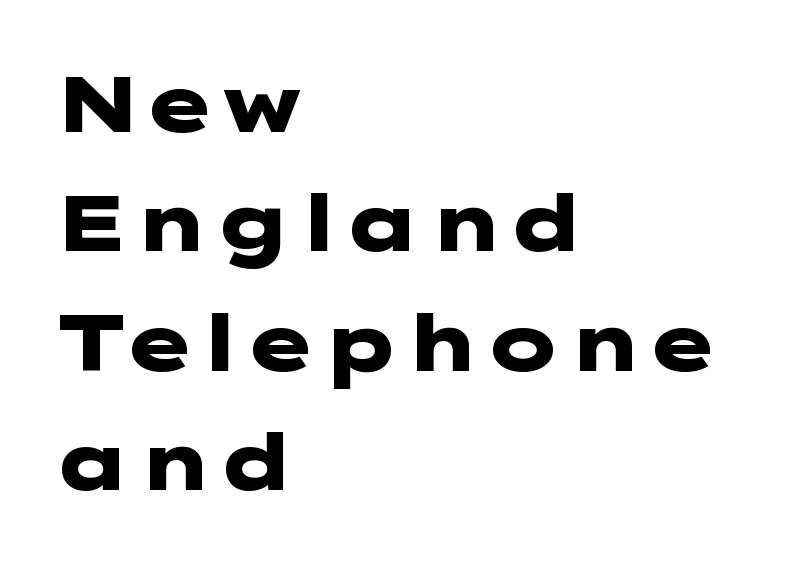
The image shows 79 px heavy, wide sans-serif type, upright; set left-aligned, normal line spacing (1.51x), normal letter spacing, not underlined; low stroke contrast and a medium x-height.
